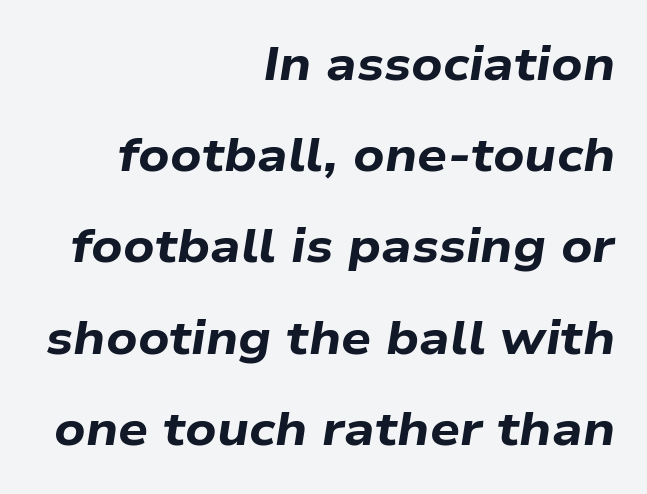
Q: Is the text bold? A: Yes.
Q: Is the text italic (slanted)? A: Yes, it leans right by about 9 degrees.
Q: Is the text underlined? A: No.
Q: How is the paragraph aligned? A: Right-aligned.
Q: Is the spacing between letters normal or unusually wide? A: Normal.
Q: Is the spacing between lines tight, normal or loose? A: Loose.
Q: Width (condensed, normal, or wide)? A: Wide.
Q: Stroke contrast? A: Low.
Q: x-height? A: Medium.
Q: Monospaced? A: No.
